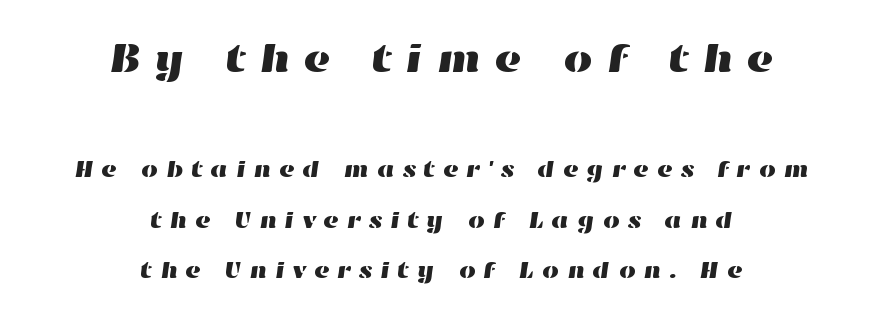
The image shows 42 px wide type; set centered, loose line spacing (2.09x), unusually wide letter spacing (+0.31 em), not underlined; the first (top) block is 1.75x larger; high stroke contrast and a medium x-height.
